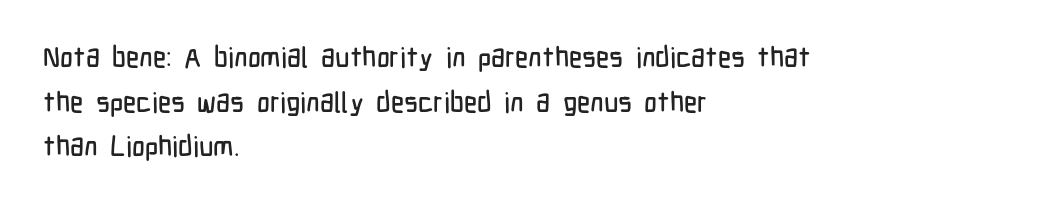
{"serif": "no", "italic": "no", "width": "condensed", "stroke_contrast": "low", "x_height": "medium", "monospaced": "no", "underline": "no", "align": "left", "line_spacing": "normal", "line_spacing_ratio": 1.59, "letter_spacing": "normal", "letter_spacing_em": 0.0, "glyph_px": 28}
